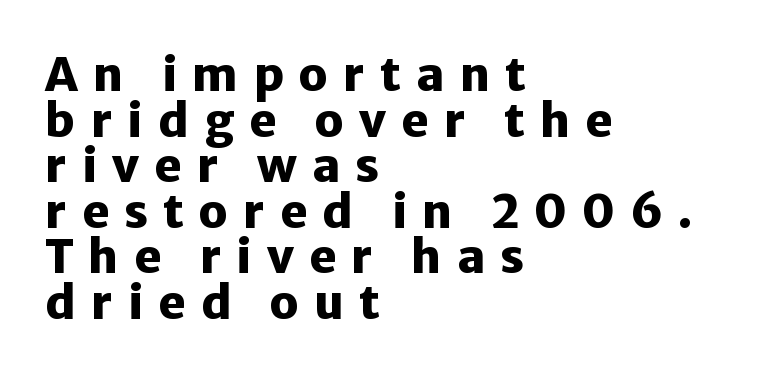
{"serif": "no", "italic": "no", "bold": "yes", "weight": "heavy", "width": "normal", "stroke_contrast": "low", "x_height": "medium", "monospaced": "no", "underline": "no", "align": "left", "line_spacing": "tight", "line_spacing_ratio": 0.99, "letter_spacing": "wide", "letter_spacing_em": 0.33, "glyph_px": 46}
